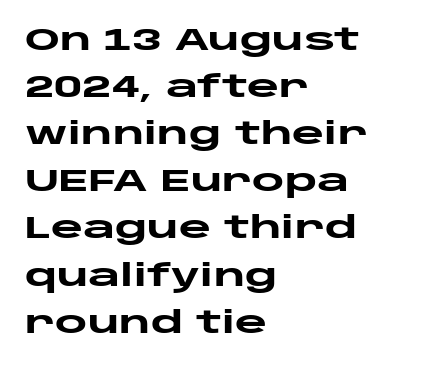
Rows of type keep a routine distance in the vertical direction. Does the copy run flush right? No — it runs flush left. Spacing between characters is what you'd get straight out of the box. Ascenders rise straight up at ninety degrees. Check where the strokes stop: nothing finishes them off — pure sans. Set as a true bold cut, around the 700 mark.
